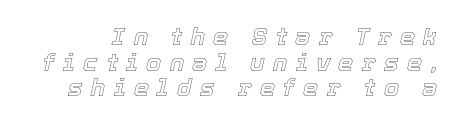
The image shows 24 px text type, italic (leaning right); set tight line spacing (1.07x), unusually wide letter spacing (+0.35 em), not underlined.
